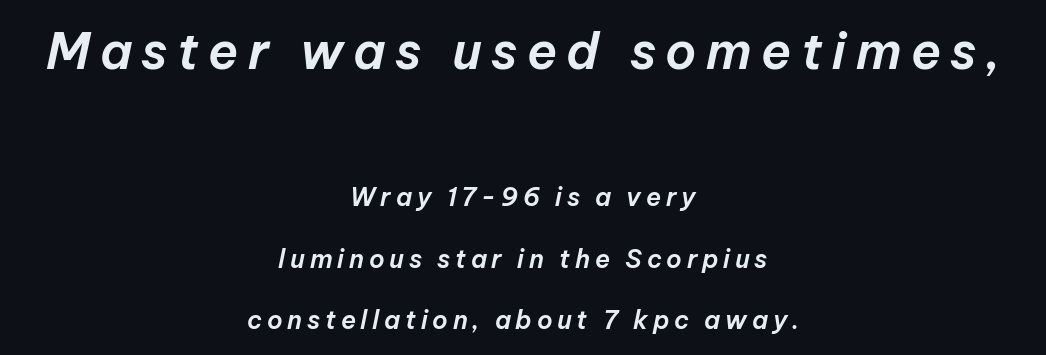
Q: Is the text italic (slanted)? A: Yes, it leans right by about 12 degrees.
Q: Is the text underlined? A: No.
Q: How is the paragraph aligned? A: Centered.
Q: Is the spacing between lines tight, normal or loose? A: Loose.
Q: Which block of text is set in a larger size, the first (top) or the second (bottom)? A: The first (top) one.
Q: Width (condensed, normal, or wide)? A: Normal.
Q: Stroke contrast? A: Low.
Q: x-height? A: Medium.
Q: Monospaced? A: No.
